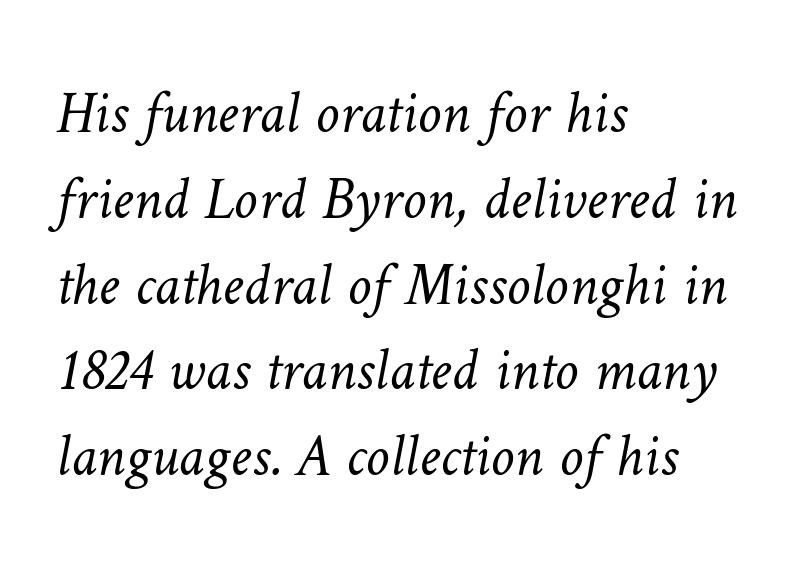
Q: Is the text bold? A: No.
Q: Is the text underlined? A: No.
Q: How is the paragraph aligned? A: Left-aligned.
Q: Is the spacing between letters normal or unusually wide? A: Normal.
Q: Is the spacing between lines tight, normal or loose? A: Normal.
Q: Width (condensed, normal, or wide)? A: Normal.
Q: Stroke contrast? A: Low.
Q: x-height? A: Medium.
Q: Monospaced? A: No.
